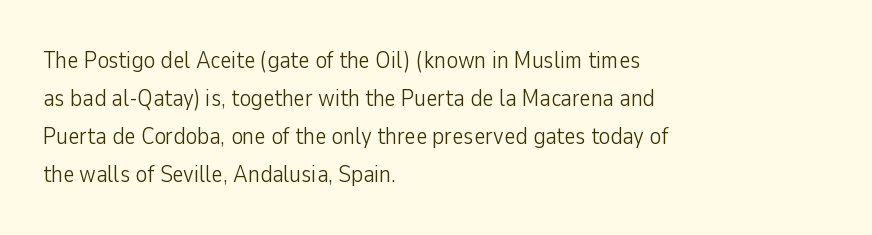
{"italic": "no", "bold": "no", "underline": "no", "align": "left", "line_spacing": "normal", "line_spacing_ratio": 1.59, "letter_spacing": "normal", "letter_spacing_em": 0.0, "glyph_px": 24}
